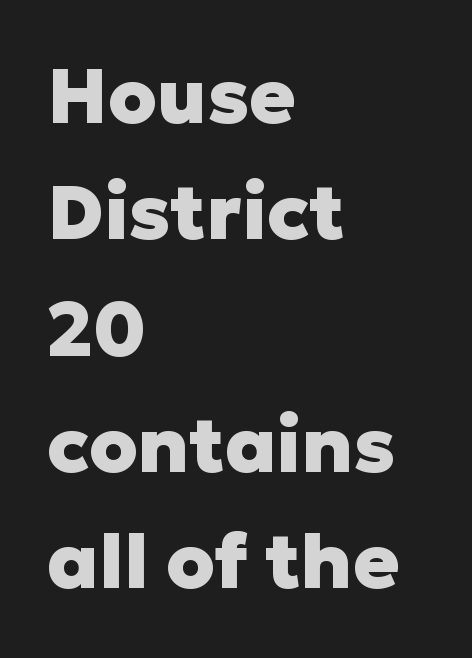
Q: Is the text bold? A: Yes.
Q: Is the text italic (slanted)? A: No, it is upright.
Q: Is the typeface a serif or a sans-serif typeface? A: Sans-serif.
Q: Is the text underlined? A: No.
Q: How is the paragraph aligned? A: Left-aligned.
Q: Is the spacing between letters normal or unusually wide? A: Normal.
Q: Is the spacing between lines tight, normal or loose? A: Normal.
Q: Width (condensed, normal, or wide)? A: Normal.
Q: Stroke contrast? A: Low.
Q: x-height? A: Medium.
Q: Monospaced? A: No.
